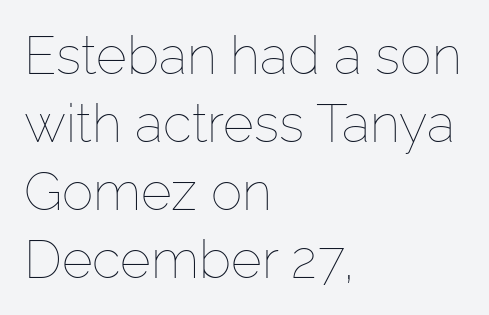
The image shows 53 px thin type, upright; set left-aligned, normal line spacing (1.28x), normal letter spacing, not underlined; low stroke contrast and a medium x-height.
